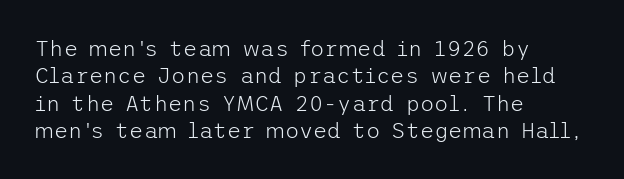
Counters stay open thanks to moderate or lighter strokes. All the whitespace from short lines collects on the right. Normally led — the rows are evenly, conventionally spaced. The glyphs are unaccompanied by any horizontal stroke below them.
